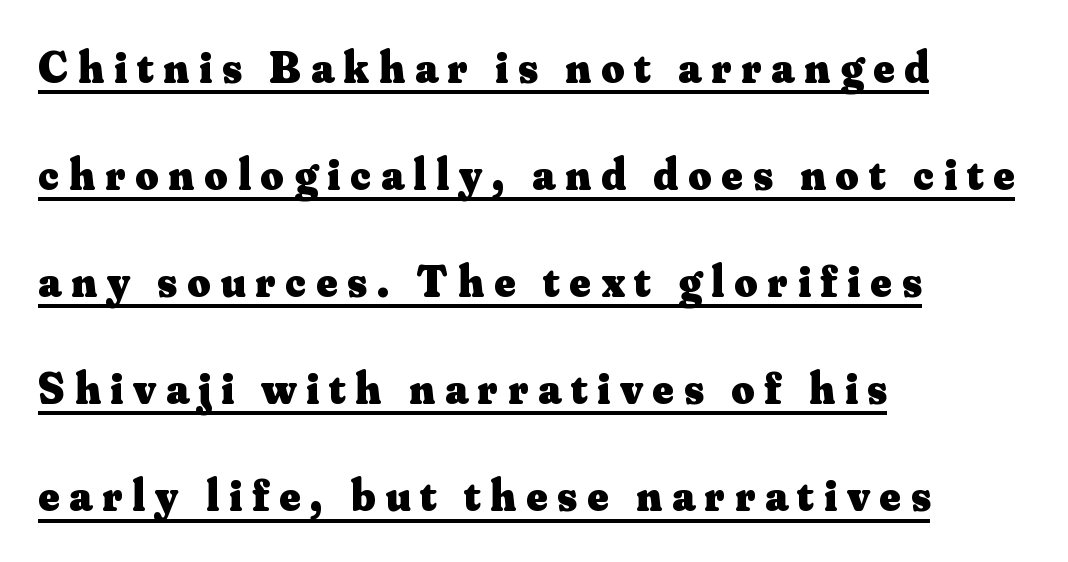
The tracking reads as deliberately expanded to a designer's eye. The characters display serif detailing at their extremities. Summary of vertical rhythm: relaxed, with wide interline spacing. The words here are underlined. Here the designer chose a conventional face with non-uniform glyph widths. Caption: multi-line text, flush left, ragged right.
